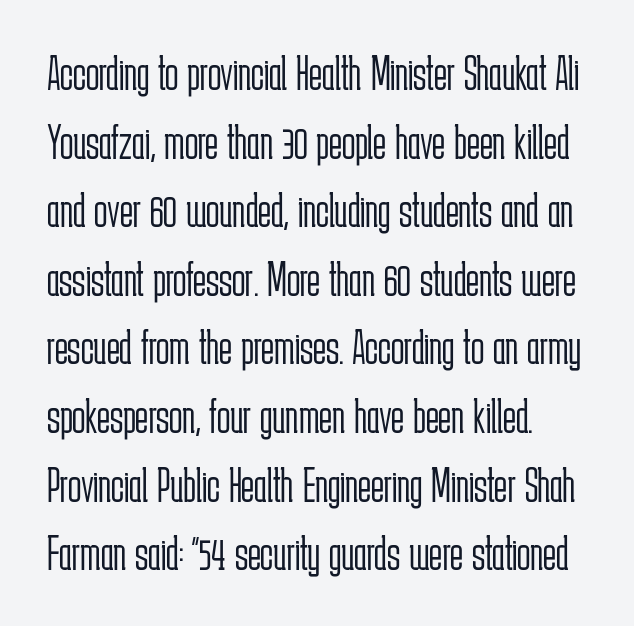
{"serif": "no", "italic": "no", "bold": "no", "weight": "light", "width": "condensed", "stroke_contrast": "low", "x_height": "medium", "monospaced": "no", "underline": "no", "line_spacing": "normal", "line_spacing_ratio": 1.4, "letter_spacing": "normal", "letter_spacing_em": 0.0, "glyph_px": 49}
